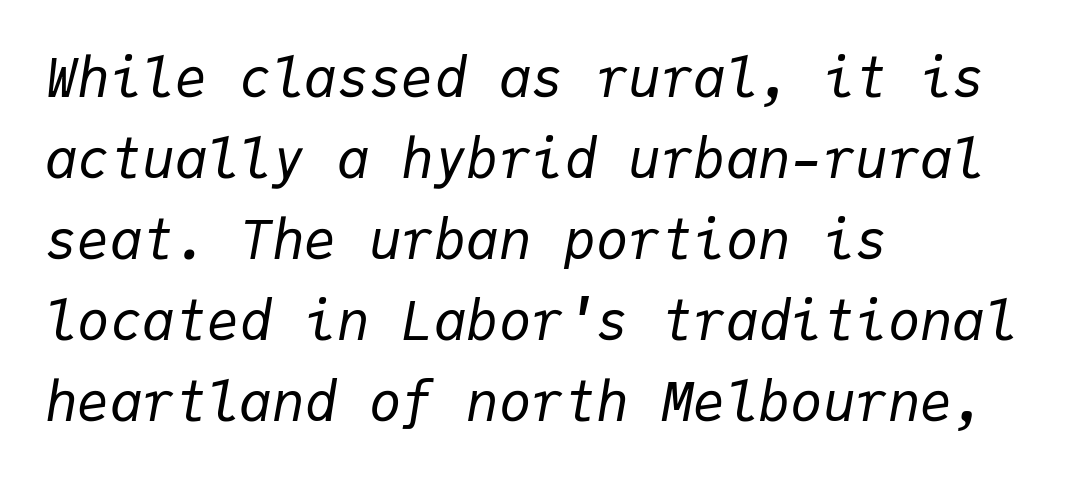
Q: Is the text bold? A: No.
Q: Is the text italic (slanted)? A: Yes, it leans right by about 9 degrees.
Q: Is the text underlined? A: No.
Q: How is the paragraph aligned? A: Left-aligned.
Q: Is the spacing between letters normal or unusually wide? A: Normal.
Q: Is the spacing between lines tight, normal or loose? A: Normal.
Q: Width (condensed, normal, or wide)? A: Normal.
Q: Stroke contrast? A: Low.
Q: x-height? A: Medium.
Q: Monospaced? A: Yes.
